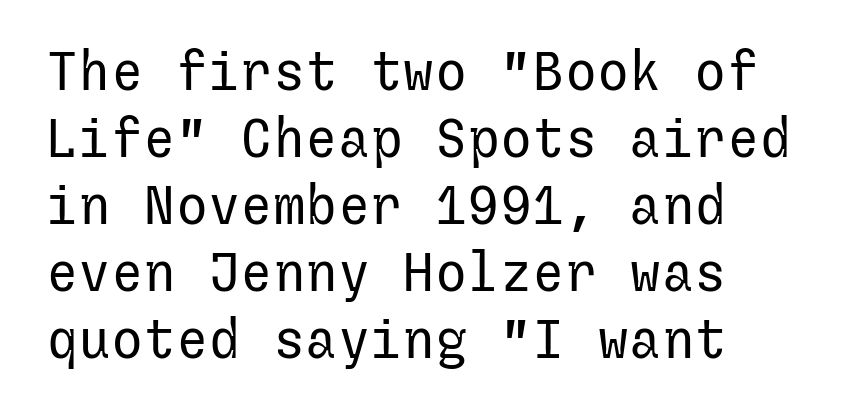
{"serif": "no", "italic": "no", "bold": "no", "weight": "regular", "width": "normal", "stroke_contrast": "low", "x_height": "medium", "underline": "no", "align": "left", "line_spacing_ratio": 1.24, "letter_spacing": "normal", "letter_spacing_em": 0.0, "glyph_px": 54}
